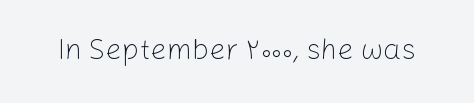
Q: Is the text bold? A: No.
Q: Is the text italic (slanted)? A: No, it is upright.
Q: Is the typeface a serif or a sans-serif typeface? A: Sans-serif.
Q: Is the text underlined? A: No.
Q: Is the spacing between letters normal or unusually wide? A: Normal.
Q: Width (condensed, normal, or wide)? A: Normal.
Q: Stroke contrast? A: Low.
Q: x-height? A: Medium.
Q: Monospaced? A: No.
